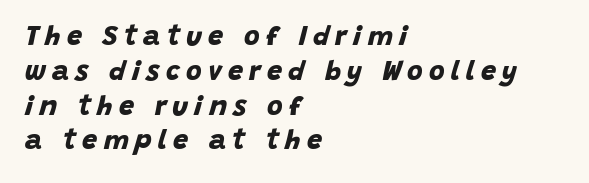
The image shows 27 px bold type; set left-aligned, normal line spacing (1.29x), unusually wide letter spacing (+0.23 em), not underlined.
